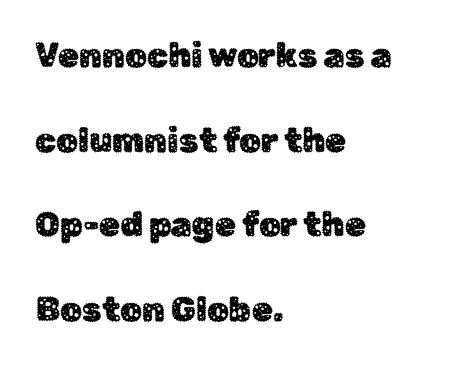
Q: Is the text italic (slanted)? A: No, it is upright.
Q: Is the typeface a serif or a sans-serif typeface? A: Sans-serif.
Q: Is the text underlined? A: No.
Q: How is the paragraph aligned? A: Left-aligned.
Q: Is the spacing between letters normal or unusually wide? A: Normal.
Q: Is the spacing between lines tight, normal or loose? A: Loose.
Q: Width (condensed, normal, or wide)? A: Normal.
Q: Stroke contrast? A: Low.
Q: x-height? A: Medium.
Q: Monospaced? A: No.
